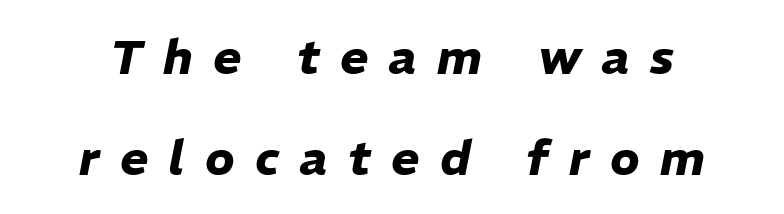
Q: Is the text bold? A: Yes.
Q: Is the text italic (slanted)? A: Yes, it leans right by about 11 degrees.
Q: Is the text underlined? A: No.
Q: Is the spacing between letters normal or unusually wide? A: Unusually wide.
Q: Is the spacing between lines tight, normal or loose? A: Loose.
Q: Width (condensed, normal, or wide)? A: Normal.
Q: Stroke contrast? A: Low.
Q: x-height? A: Medium.
Q: Monospaced? A: No.
